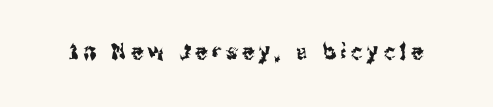
Honestly, the letter spacing is so wide it's the main thing you notice. The letters stand straight up with perfectly vertical stems. Plain, unruled lines of type.
